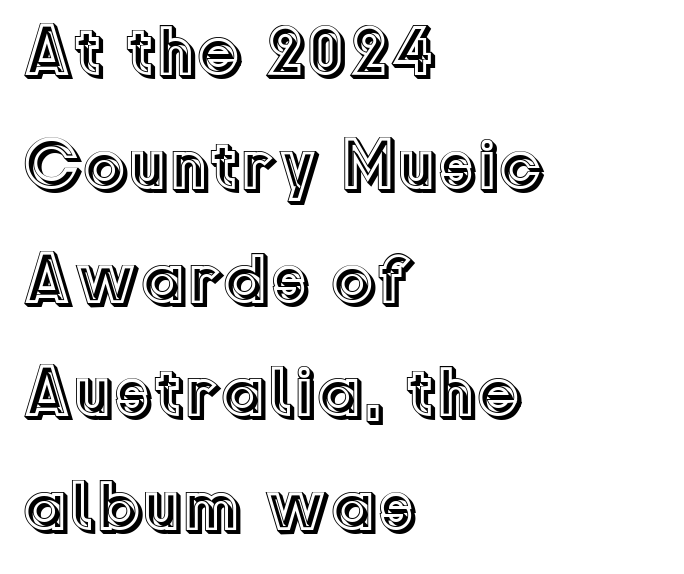
The face used here is proportionally spaced, like ordinary book or web type. A typesetter would call this zero additional tracking. The glyphs are unaccompanied by any horizontal stroke below them. Reading down the block, your eye returns to a fixed left position each line. The rendering uses a moderate line-height, typical for paragraphs. The letters stand upright; this is a roman face.
